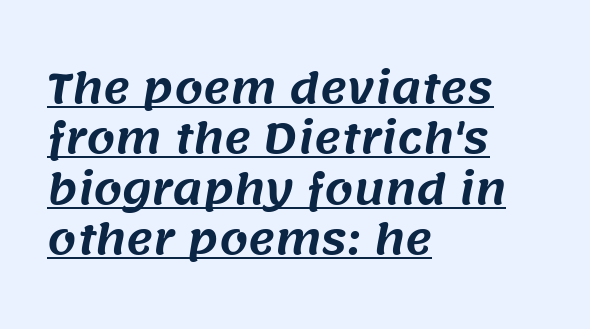
{"serif": "no", "width": "normal", "stroke_contrast": "medium", "x_height": "large", "monospaced": "no", "underline": "yes", "align": "left", "line_spacing_ratio": 1.23, "letter_spacing": "normal", "letter_spacing_em": 0.0, "glyph_px": 41}
